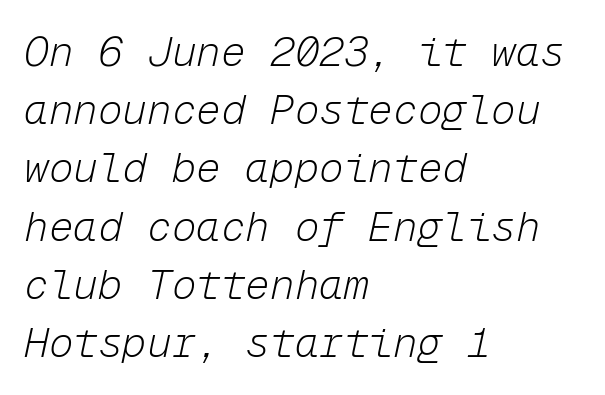
Q: Is the text bold? A: No.
Q: Is the text italic (slanted)? A: Yes, it leans right by about 12 degrees.
Q: Is the text underlined? A: No.
Q: How is the paragraph aligned? A: Left-aligned.
Q: Is the spacing between letters normal or unusually wide? A: Normal.
Q: Is the spacing between lines tight, normal or loose? A: Normal.
Q: Width (condensed, normal, or wide)? A: Normal.
Q: Stroke contrast? A: Low.
Q: x-height? A: Medium.
Q: Monospaced? A: Yes.
